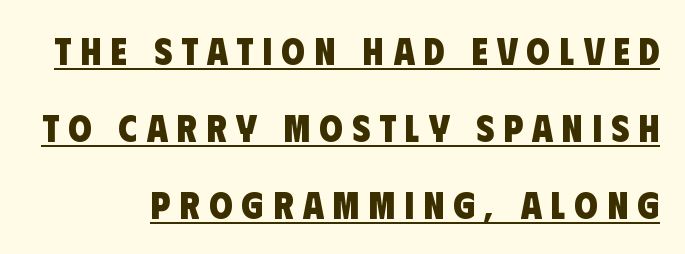
Q: Is the text bold? A: Yes.
Q: Is the typeface a serif or a sans-serif typeface? A: Sans-serif.
Q: Is the text underlined? A: Yes.
Q: Is the spacing between letters normal or unusually wide? A: Unusually wide.
Q: Is the spacing between lines tight, normal or loose? A: Loose.
Q: Width (condensed, normal, or wide)? A: Condensed.
Q: Stroke contrast? A: Low.
Q: x-height? A: Large.
Q: Monospaced? A: No.
